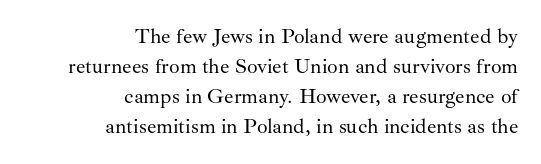
Q: Is the text bold? A: No.
Q: Is the text italic (slanted)? A: No, it is upright.
Q: Is the text underlined? A: No.
Q: How is the paragraph aligned? A: Right-aligned.
Q: Is the spacing between letters normal or unusually wide? A: Normal.
Q: Is the spacing between lines tight, normal or loose? A: Normal.
